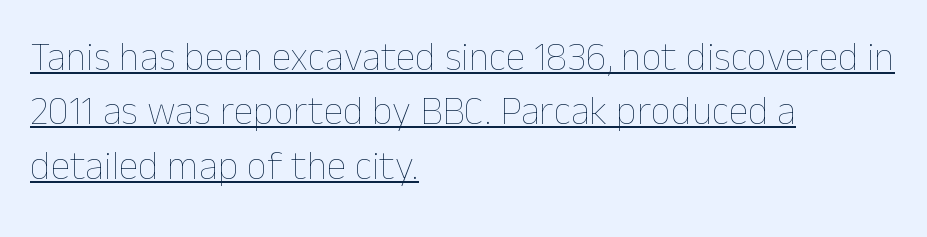
No italicization has been applied; the sample stays upright. Character widths vary here, with narrow letters taking less room than wide ones. The characters are drawn with everyday or finer stroke widths. This rendering uses left alignment, leaving the right contour irregular. Is there an underline? Yes — a line sits under the letters.
